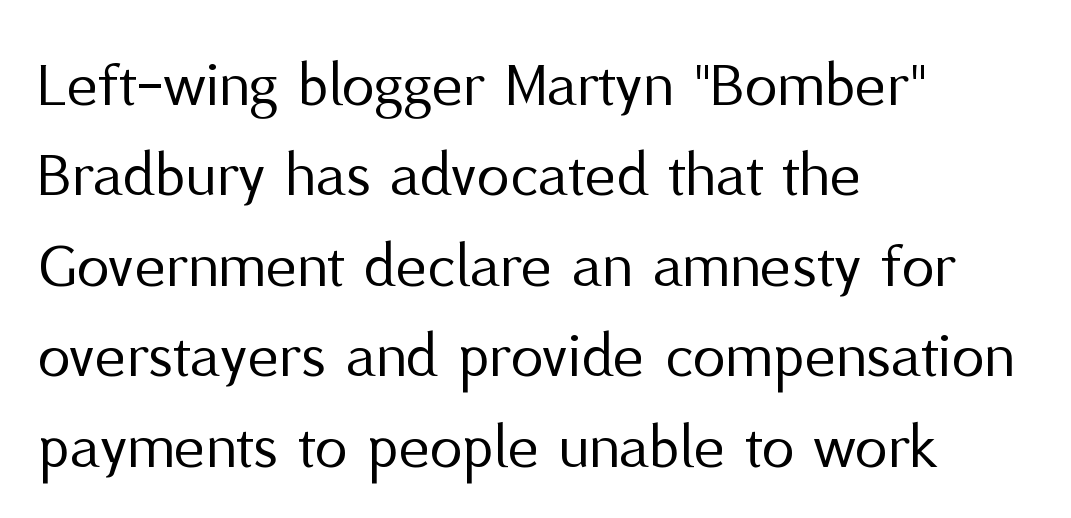
Q: Is the text bold? A: No.
Q: Is the text italic (slanted)? A: No, it is upright.
Q: Is the typeface a serif or a sans-serif typeface? A: Sans-serif.
Q: Is the text underlined? A: No.
Q: How is the paragraph aligned? A: Left-aligned.
Q: Is the spacing between letters normal or unusually wide? A: Normal.
Q: Is the spacing between lines tight, normal or loose? A: Normal.
Q: Width (condensed, normal, or wide)? A: Normal.
Q: Stroke contrast? A: Medium.
Q: x-height? A: Medium.
Q: Monospaced? A: No.
